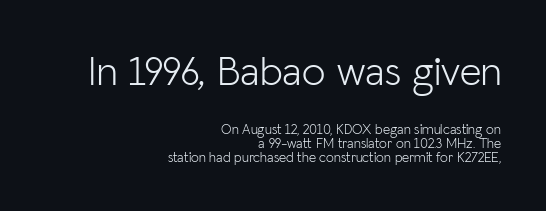
Q: Is the text bold? A: No.
Q: Is the text italic (slanted)? A: No, it is upright.
Q: Is the typeface a serif or a sans-serif typeface? A: Sans-serif.
Q: Is the text underlined? A: No.
Q: How is the paragraph aligned? A: Right-aligned.
Q: Is the spacing between letters normal or unusually wide? A: Normal.
Q: Is the spacing between lines tight, normal or loose? A: Tight.
Q: Which block of text is set in a larger size, the first (top) or the second (bottom)? A: The first (top) one.
Q: Width (condensed, normal, or wide)? A: Normal.
Q: Stroke contrast? A: Low.
Q: x-height? A: Medium.
Q: Monospaced? A: No.
